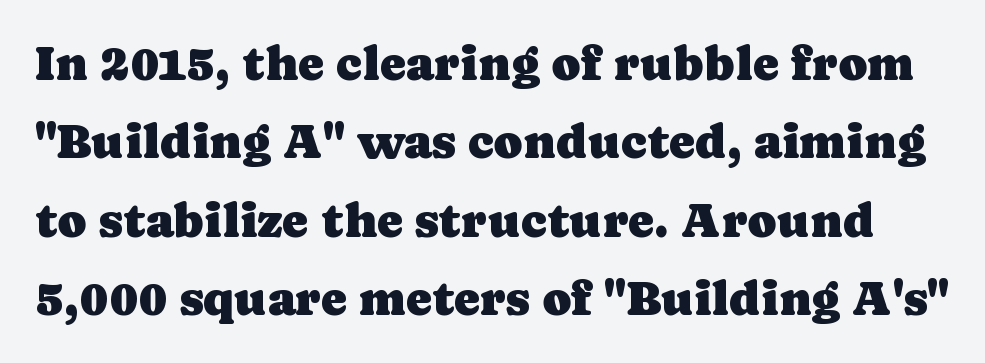
Q: Is the text italic (slanted)? A: No, it is upright.
Q: Is the typeface a serif or a sans-serif typeface? A: Serif.
Q: Is the text underlined? A: No.
Q: Is the spacing between letters normal or unusually wide? A: Normal.
Q: Is the spacing between lines tight, normal or loose? A: Normal.
Q: Width (condensed, normal, or wide)? A: Normal.
Q: Stroke contrast? A: Low.
Q: x-height? A: Medium.
Q: Monospaced? A: No.
